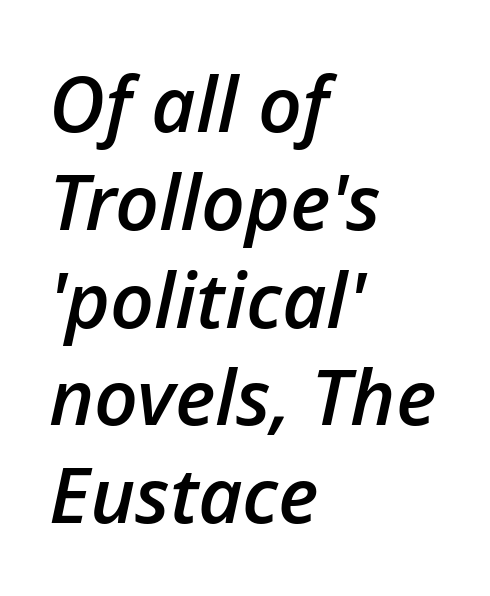
The image shows 77 px semibold type, italic (leaning right); set left-aligned, normal line spacing (1.27x), normal letter spacing, not underlined; low stroke contrast and a medium x-height.
